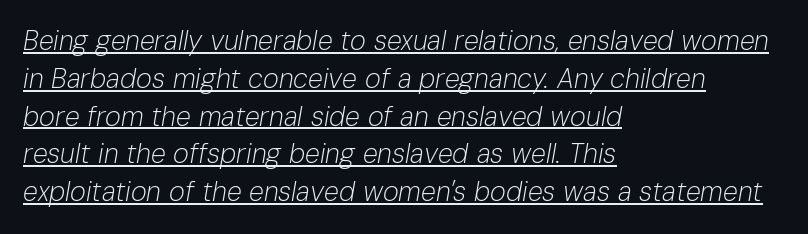
The image shows 27 px text type, italic (leaning right); set left-aligned, normal line spacing (1.4x), normal letter spacing, underlined.
